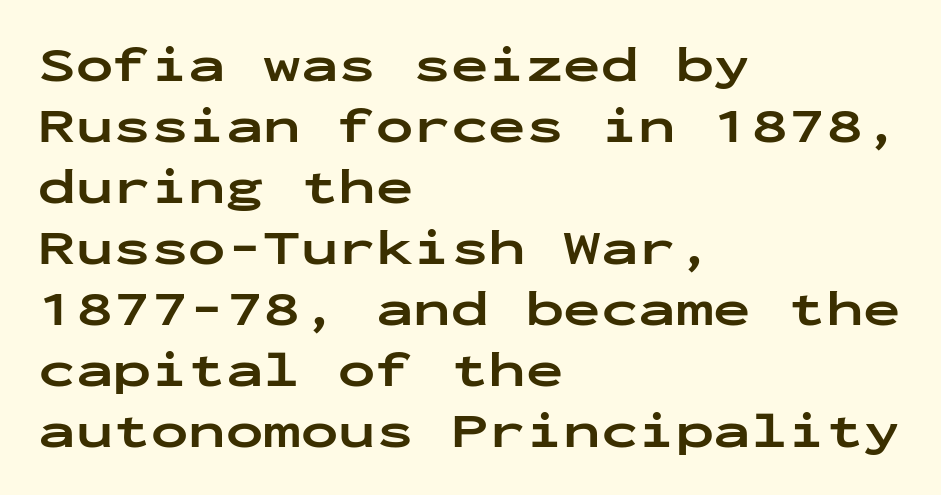
The image shows 50 px bold, wide sans-serif type, upright, monospaced; set left-aligned, line spacing 1.22x, normal letter spacing, not underlined; low stroke contrast and a medium x-height.
